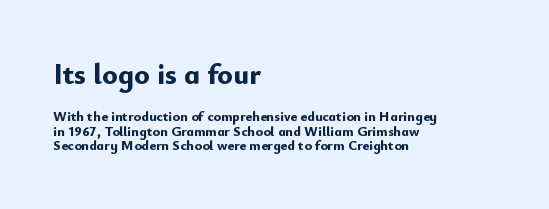
The rendering keeps characters at their native spacing. The rendering uses natural spacing where letterforms have individual widths. The area under the type is left untouched. Typeset ragged right — the left edge is the straight one. The letters are bold, with thick, heavy strokes. Rendered with straight, roman letterforms.
